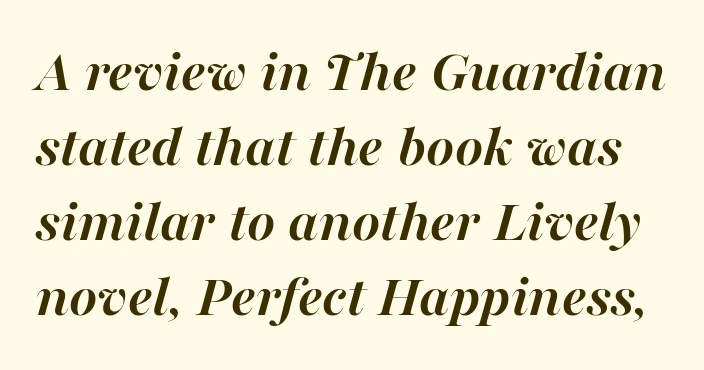
Quick note: italic. Students, observe: this is what conventionally led text looks like. Does the weight exceed regular? Yes, all the way to bold. Beneath every word, the page is bare. Observe the ordinary spacing: letters are neighbours, not strangers. This sample has the flowing, uneven cadence of proportional lettering.
